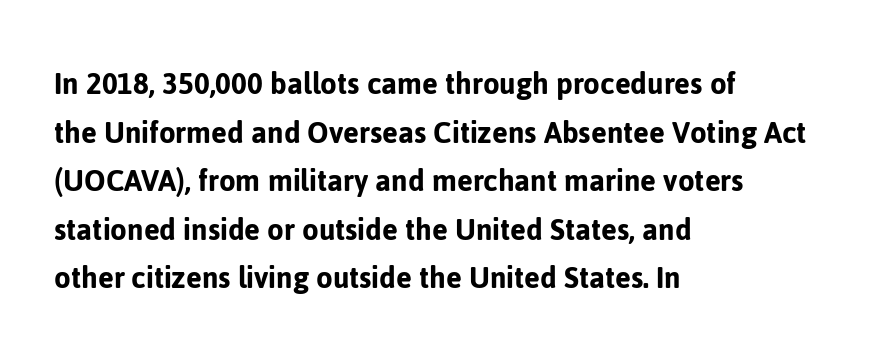
The image shows 34 px sans-serif type, upright; set left-aligned, normal line spacing (1.43x), normal letter spacing, not underlined; low stroke contrast and a medium x-height.
